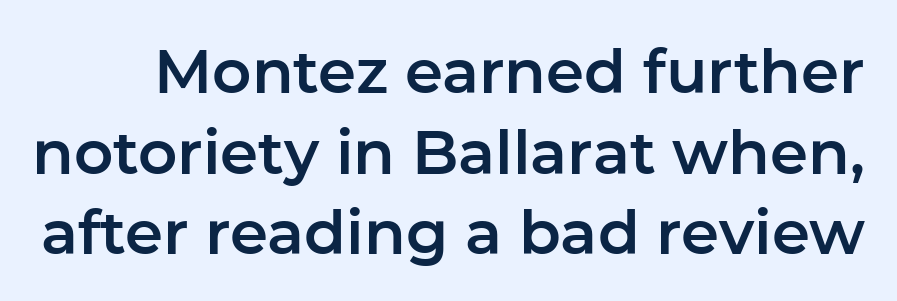
The image shows 61 px sans-serif type, upright; set normal line spacing (1.32x), normal letter spacing, not underlined; low stroke contrast and a medium x-height.
